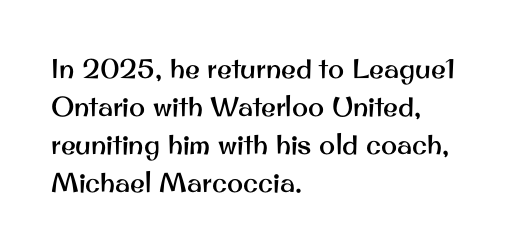
Every stem runs plumb, perpendicular to the baseline. No extra tracking has been applied to these lines. Students, observe: this is what conventionally led text looks like. The rendering anchors every line to the left-hand side. Just letters on the line, the space beneath them empty.
